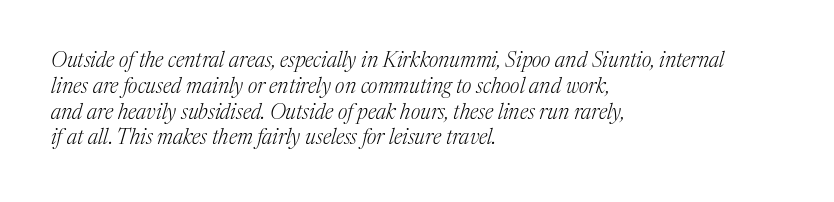
The image shows 21 px text type, italic (leaning right); set left-aligned, line spacing 1.23x, normal letter spacing, not underlined.
